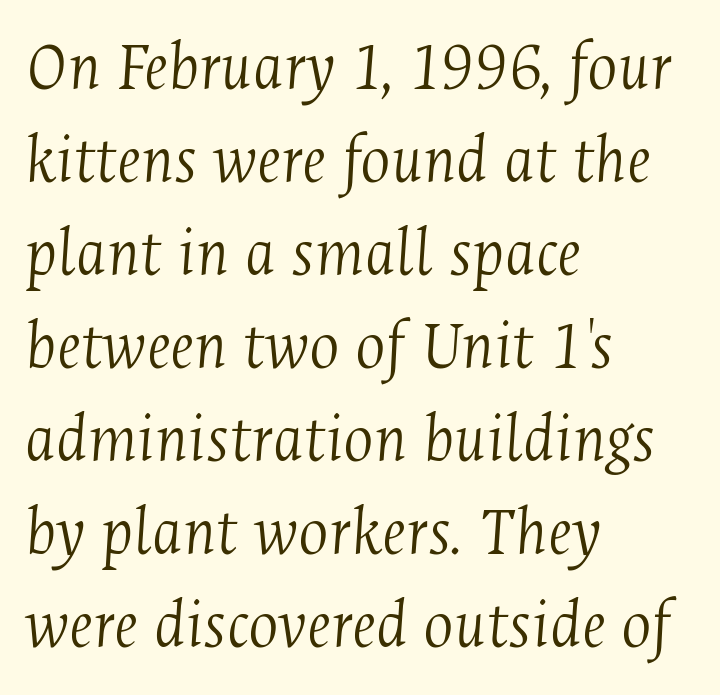
{"serif": "yes", "italic": "yes", "lean": "right", "slant_degrees": 4, "bold": "no", "weight": "light", "width": "condensed", "stroke_contrast": "medium", "x_height": "medium", "monospaced": "no", "underline": "no", "align": "left", "line_spacing": "normal", "line_spacing_ratio": 1.31, "letter_spacing": "normal", "letter_spacing_em": 0.0, "glyph_px": 71}
